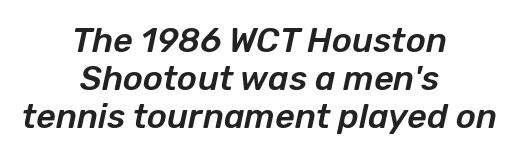
{"italic": "yes", "lean": "right", "slant_degrees": 12, "width": "normal", "stroke_contrast": "low", "x_height": "medium", "monospaced": "no", "underline": "no", "align": "center", "line_spacing": "tight", "line_spacing_ratio": 1.12, "letter_spacing": "normal", "letter_spacing_em": 0.0, "glyph_px": 34}
